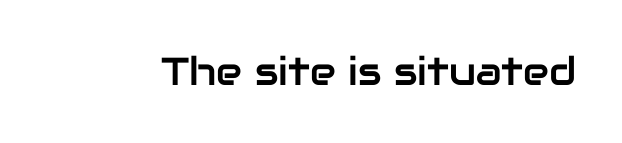
Vertical strokes here are truly vertical. Type without underlining. Here the designer chose a conventional face with non-uniform glyph widths. Font category for this specimen: sans-serif.
